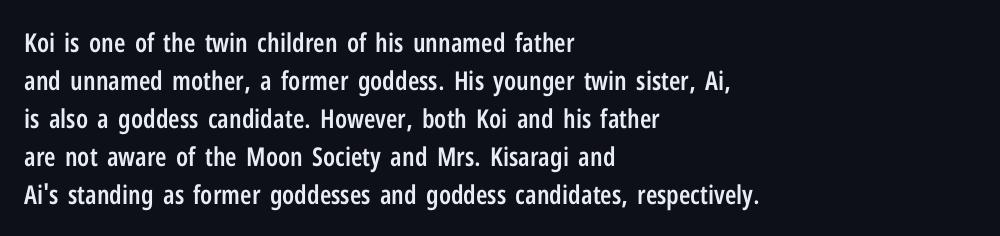
The image shows 26 px text type, upright; set left-aligned, normal line spacing (1.46x), normal letter spacing, not underlined.
